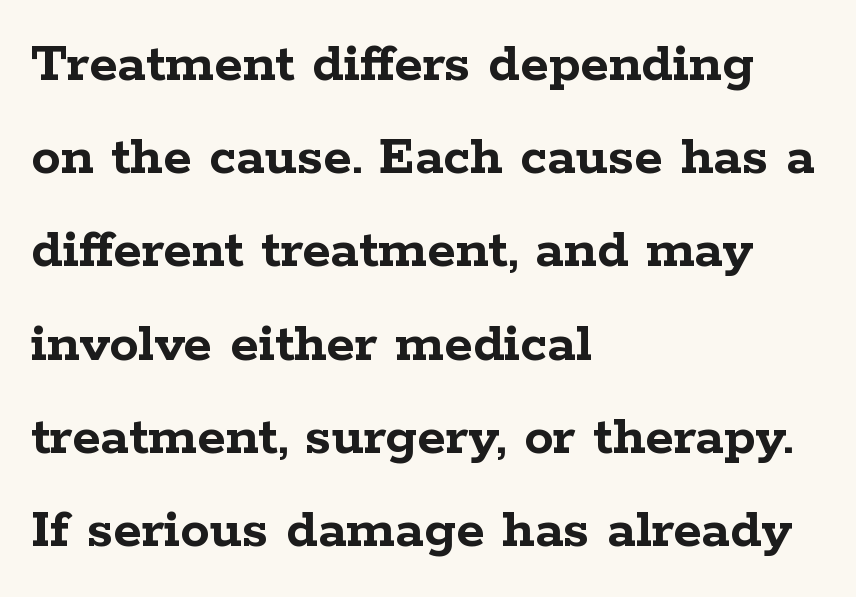
{"serif": "yes", "italic": "no", "bold": "yes", "weight": "semibold", "width": "wide", "stroke_contrast": "low", "x_height": "medium", "monospaced": "no", "underline": "no", "align": "left", "line_spacing": "normal", "line_spacing_ratio": 1.58, "letter_spacing": "normal", "letter_spacing_em": 0.0, "glyph_px": 59}
